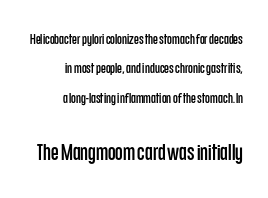
{"italic": "no", "underline": "no", "align": "right", "line_spacing": "loose", "line_spacing_ratio": 2.1, "letter_spacing": "normal", "letter_spacing_em": 0.0, "larger_block": "second", "size_ratio": 1.57, "glyph_px": 22}
